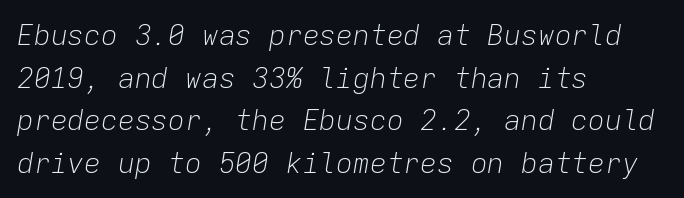
{"italic": "yes", "lean": "right", "slant_degrees": 9, "bold": "no", "weight": "light", "width": "normal", "stroke_contrast": "low", "x_height": "medium", "monospaced": "yes", "underline": "no", "align": "left", "line_spacing": "normal", "line_spacing_ratio": 1.52, "letter_spacing": "normal", "letter_spacing_em": 0.0, "glyph_px": 28}
